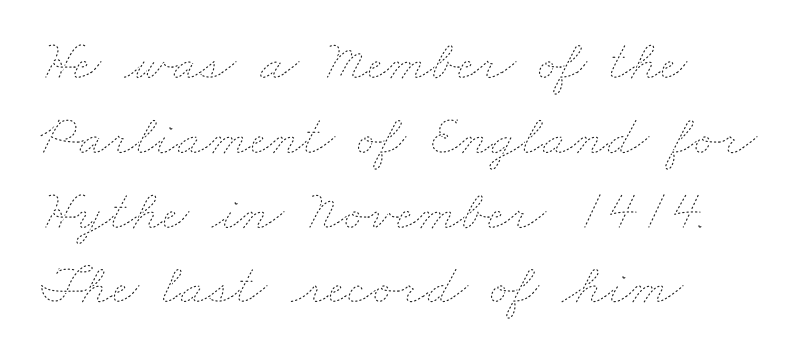
Counters stay open thanks to moderate or lighter strokes. Between one letter and the next there's only the usual sliver of space. Does the leading feel generous? No, just average. This sample has the flowing, uneven cadence of proportional lettering. Descenders hang freely into open space.
